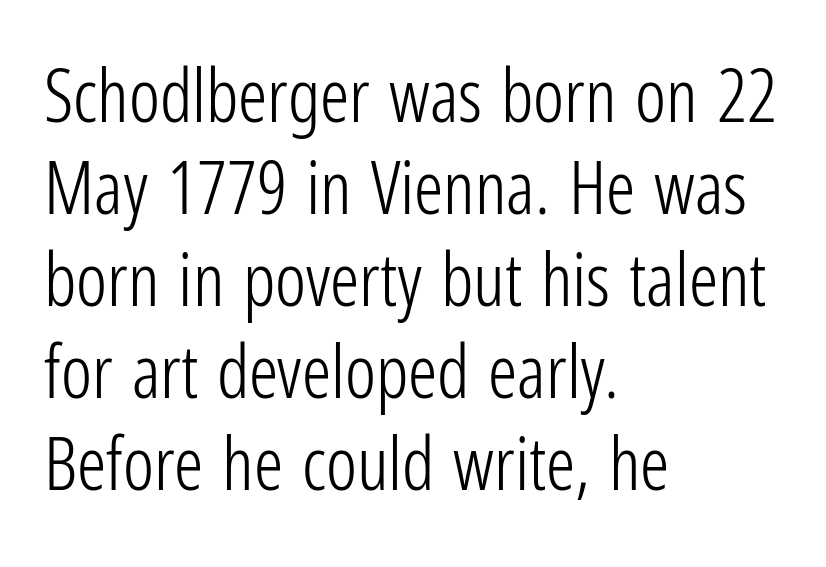
{"serif": "no", "italic": "no", "bold": "no", "weight": "light", "width": "condensed", "stroke_contrast": "low", "x_height": "medium", "monospaced": "no", "underline": "no", "align": "left", "line_spacing": "normal", "line_spacing_ratio": 1.26, "letter_spacing": "normal", "letter_spacing_em": 0.0, "glyph_px": 73}
